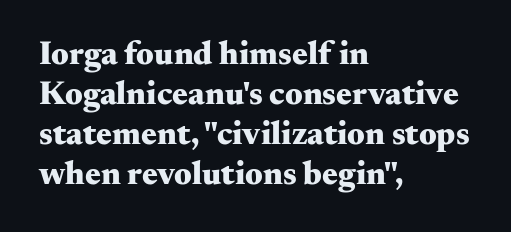
{"serif": "yes", "italic": "no", "bold": "yes", "weight": "heavy", "width": "wide", "stroke_contrast": "medium", "x_height": "small", "monospaced": "no", "underline": "no", "align": "left", "line_spacing_ratio": 1.21, "letter_spacing": "normal", "letter_spacing_em": 0.0, "glyph_px": 33}
